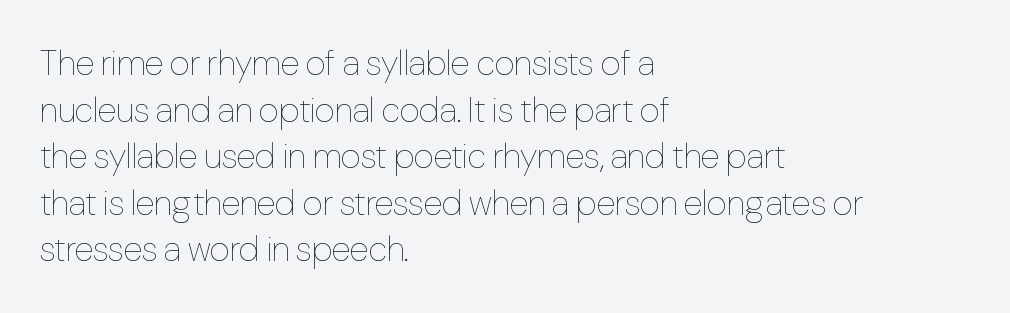
{"italic": "no", "bold": "no", "weight": "thin", "width": "condensed", "stroke_contrast": "low", "x_height": "medium", "monospaced": "no", "underline": "no", "align": "left", "line_spacing": "normal", "line_spacing_ratio": 1.33, "letter_spacing": "normal", "letter_spacing_em": 0.0, "glyph_px": 35}
